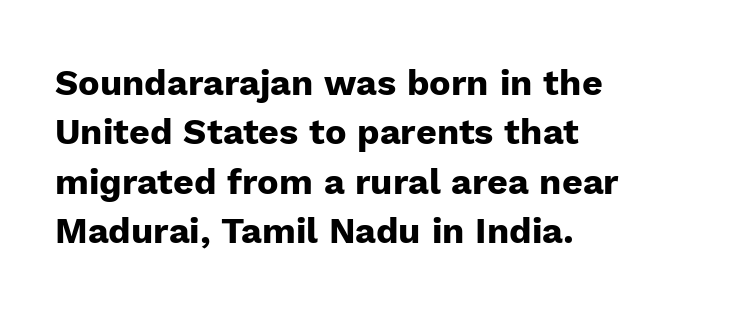
Q: Is the text bold? A: Yes.
Q: Is the text italic (slanted)? A: No, it is upright.
Q: Is the typeface a serif or a sans-serif typeface? A: Sans-serif.
Q: Is the text underlined? A: No.
Q: How is the paragraph aligned? A: Left-aligned.
Q: Is the spacing between letters normal or unusually wide? A: Normal.
Q: Is the spacing between lines tight, normal or loose? A: Normal.
Q: Width (condensed, normal, or wide)? A: Normal.
Q: Stroke contrast? A: Low.
Q: x-height? A: Medium.
Q: Monospaced? A: No.
